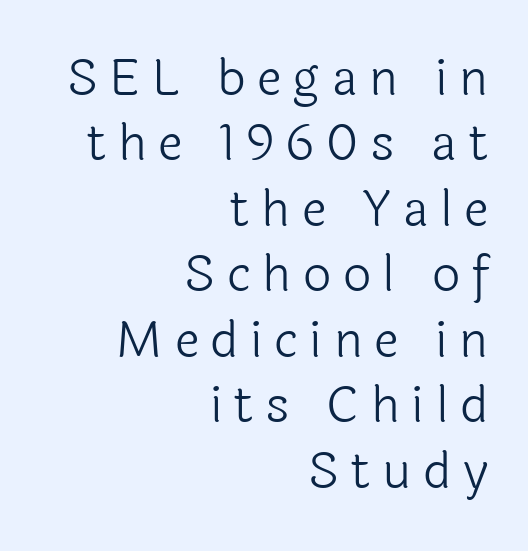
{"serif": "no", "italic": "no", "bold": "no", "weight": "light", "width": "normal", "x_height": "medium", "monospaced": "no", "underline": "no", "align": "right", "line_spacing": "normal", "line_spacing_ratio": 1.31, "letter_spacing": "wide", "letter_spacing_em": 0.23, "glyph_px": 50}
